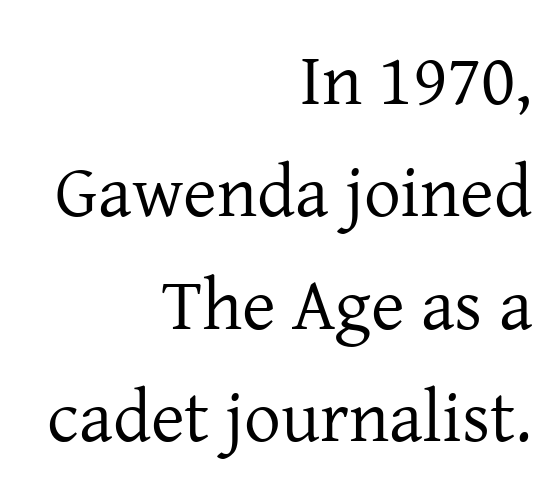
Descender tails drop into unmarked territory. On a weight scale, this lands at 450 or below. The rendering shows small feet on the letterforms — a serif design. These lines are rendered in a variable-pitch font.
